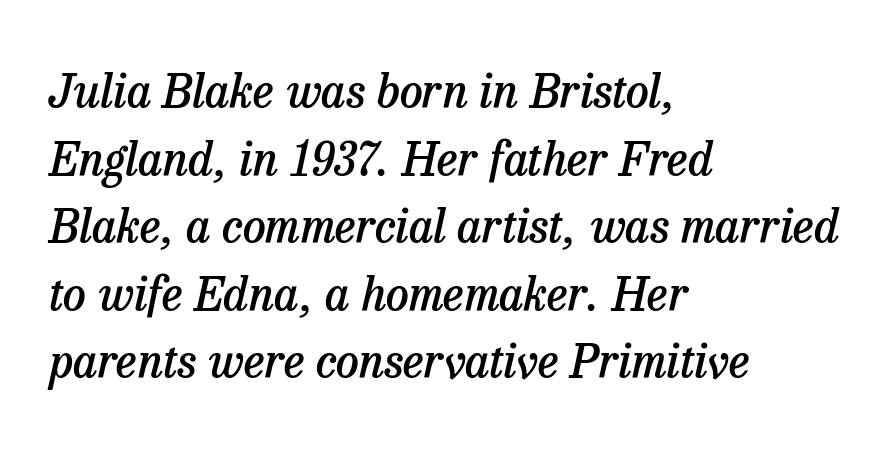
{"serif": "yes", "italic": "yes", "lean": "right", "slant_degrees": 13, "bold": "semi", "weight": "semibold", "width": "normal", "stroke_contrast": "low", "x_height": "medium", "monospaced": "no", "underline": "no", "align": "left", "line_spacing": "normal", "line_spacing_ratio": 1.47, "letter_spacing": "normal", "letter_spacing_em": 0.0, "glyph_px": 46}
